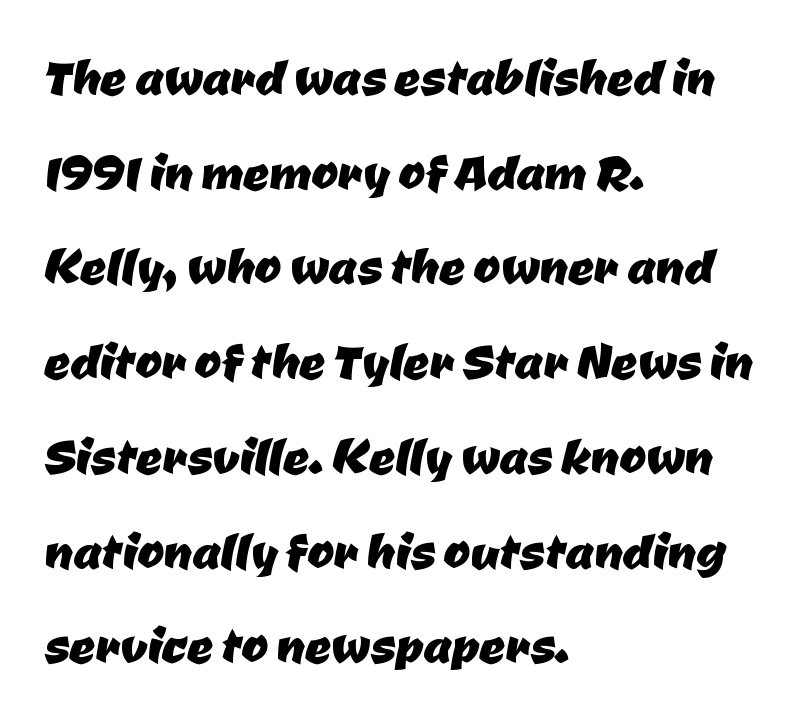
The rendering uses natural spacing where letterforms have individual widths. Quick note: interline space is typical. Regarding serifs, this sample does without them. The paragraph has a hard left edge and a soft right edge.
